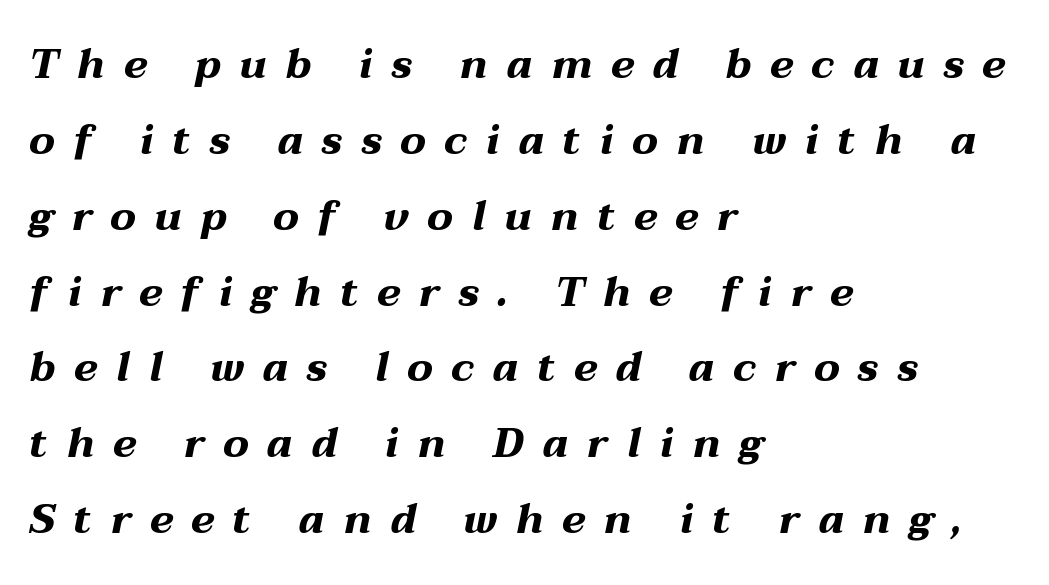
Q: Is the text bold? A: Yes.
Q: Is the text italic (slanted)? A: Yes, it leans right by about 12 degrees.
Q: Is the text underlined? A: No.
Q: How is the paragraph aligned? A: Left-aligned.
Q: Is the spacing between letters normal or unusually wide? A: Unusually wide.
Q: Width (condensed, normal, or wide)? A: Wide.
Q: Stroke contrast? A: Medium.
Q: x-height? A: Medium.
Q: Monospaced? A: No.
